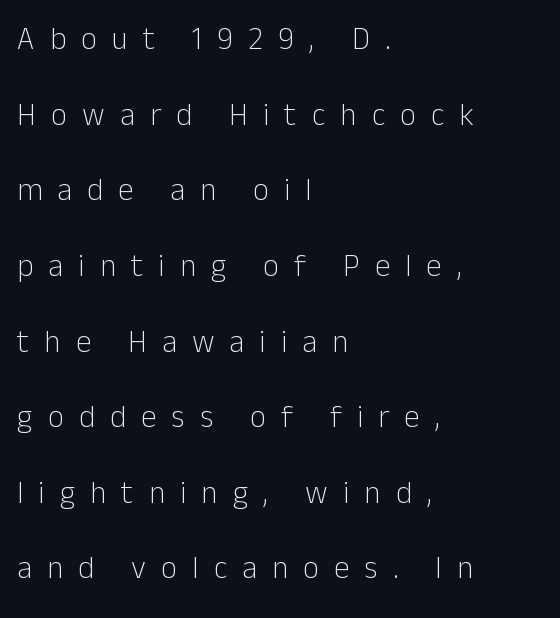
Type style note: lacks serifs. The rendering uses natural spacing where letterforms have individual widths. Descenders are the only things crossing below the line. The rendering anchors every line to the left-hand side. A typesetter would call this heavily tracked-out type.
